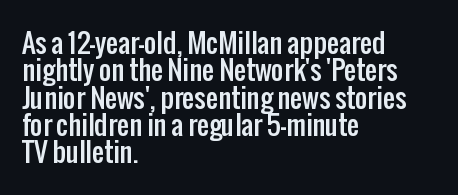
Underlining? Definitely not there. Students, note that the glyphs here touch the page at normal intervals. These lines stack with their left ends in a neat column. The letters stand upright; this is a roman face. One glance says dense: line gaps are narrower than usual.
